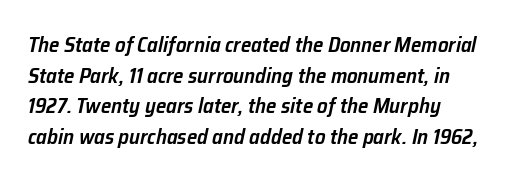
Nobody drew a line under any word here. The strokes are fattened partway — semibold, not bold. You could call the tracking neutral — neither tight nor loose. The leading is moderate, giving the passage an even texture. Is the type slanted? Yes — the strokes lean at a clear angle.
